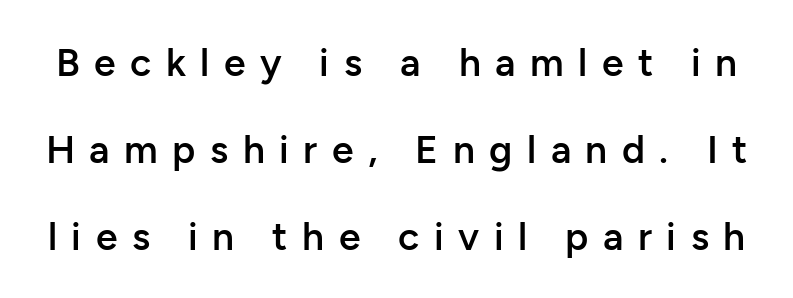
The image shows 39 px semibold sans-serif type, upright; set loose line spacing (2.23x), unusually wide letter spacing (+0.37 em), not underlined; low stroke contrast and a medium x-height.
